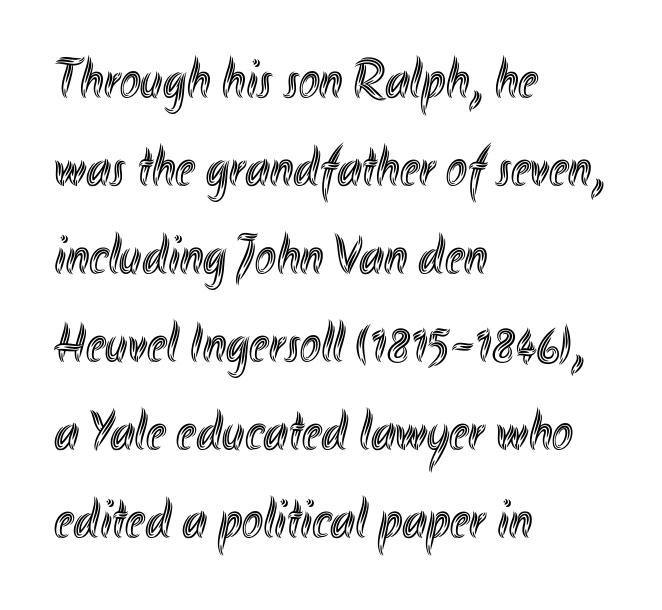
Q: Is the text italic (slanted)? A: Yes.
Q: Is the text underlined? A: No.
Q: How is the paragraph aligned? A: Left-aligned.
Q: Is the spacing between letters normal or unusually wide? A: Normal.
Q: Is the spacing between lines tight, normal or loose? A: Normal.
Q: Width (condensed, normal, or wide)? A: Condensed.
Q: x-height? A: Small.
Q: Monospaced? A: No.
